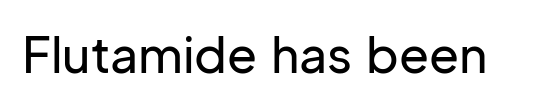
Q: Is the text italic (slanted)? A: No, it is upright.
Q: Is the typeface a serif or a sans-serif typeface? A: Sans-serif.
Q: Is the text underlined? A: No.
Q: Is the spacing between letters normal or unusually wide? A: Normal.
Q: Width (condensed, normal, or wide)? A: Normal.
Q: Stroke contrast? A: Low.
Q: x-height? A: Medium.
Q: Monospaced? A: No.
